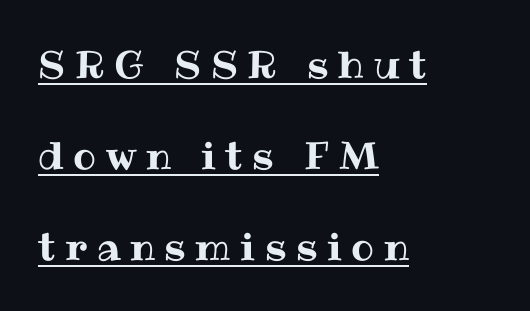
A rule runs beneath these lines of type. Reading down the block, your eye returns to a fixed left position each line. You can tell it's not italic because the verticals are truly vertical. Substantial extra tracking has been applied to these lines. Think of a printed novel: that variable character pitch is what you see here.
